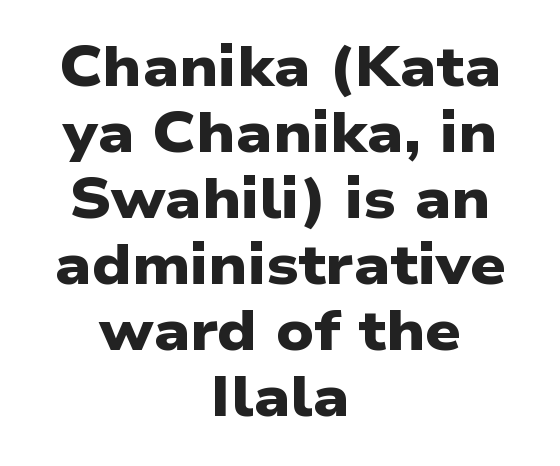
Q: Is the text bold? A: Yes.
Q: Is the typeface a serif or a sans-serif typeface? A: Sans-serif.
Q: Is the text underlined? A: No.
Q: How is the paragraph aligned? A: Centered.
Q: Is the spacing between letters normal or unusually wide? A: Normal.
Q: Width (condensed, normal, or wide)? A: Wide.
Q: Stroke contrast? A: Low.
Q: x-height? A: Medium.
Q: Monospaced? A: No.
